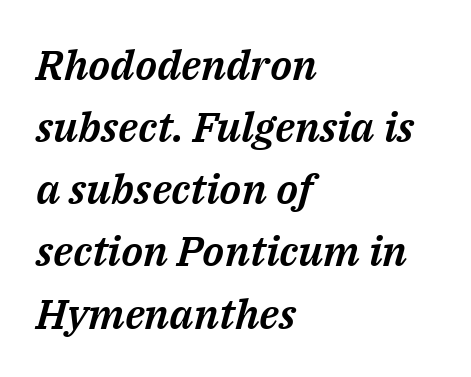
The foot of each line stays bare and open. Proportional: the letters do not fall into vertical columns. The face used here is rendered with its standard letterfit. The text block is weighted toward the left margin, trailing off unevenly rightward. Looking at the ascenders, they clearly lean. Is there much room between lines? A standard amount, neither cramped nor airy.
